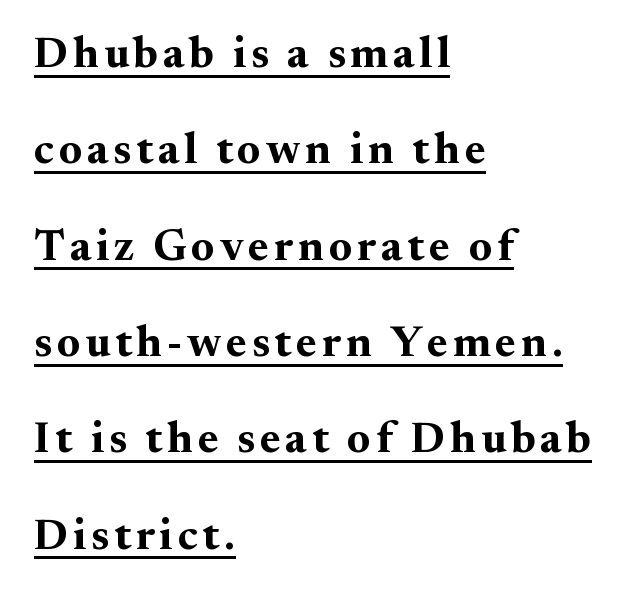
The image shows 44 px bold serif type, upright; set left-aligned, loose line spacing (2.19x), underlined; medium stroke contrast and a small x-height.
